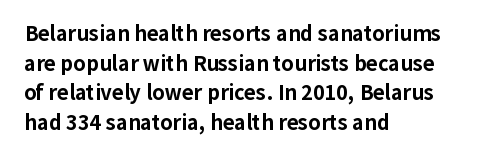
The image shows 20 px bold type, upright; set left-aligned, normal line spacing (1.48x), normal letter spacing, not underlined.
